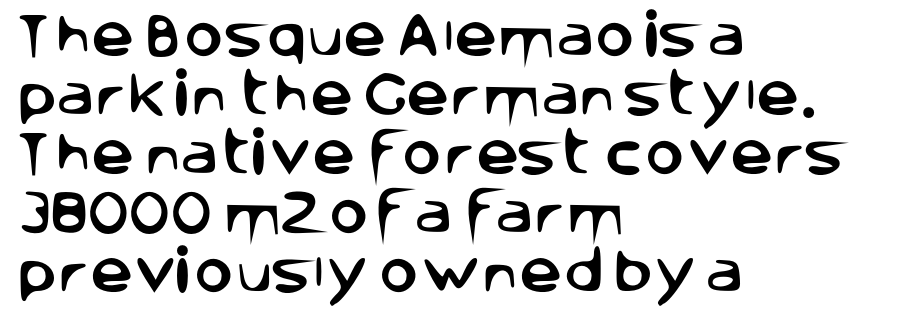
Q: Is the text italic (slanted)? A: No, it is upright.
Q: Is the typeface a serif or a sans-serif typeface? A: Sans-serif.
Q: Is the text underlined? A: No.
Q: How is the paragraph aligned? A: Left-aligned.
Q: Is the spacing between letters normal or unusually wide? A: Normal.
Q: Width (condensed, normal, or wide)? A: Normal.
Q: Stroke contrast? A: Low.
Q: x-height? A: Large.
Q: Monospaced? A: No.
